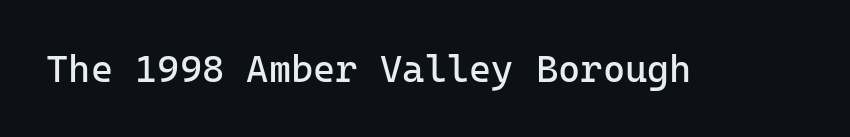
{"serif": "no", "italic": "no", "bold": "no", "weight": "regular", "width": "normal", "stroke_contrast": "low", "x_height": "medium", "monospaced": "yes", "underline": "no", "letter_spacing": "normal", "letter_spacing_em": 0.0, "glyph_px": 38}
